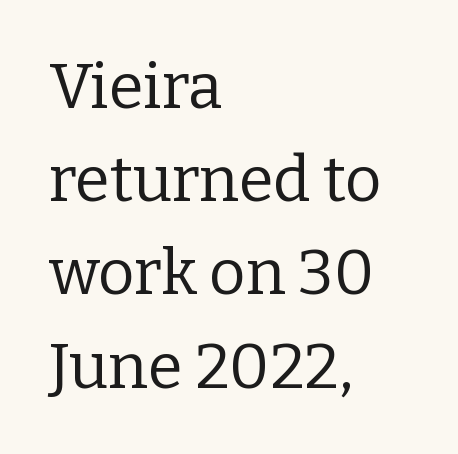
{"serif": "yes", "italic": "no", "bold": "no", "weight": "regular", "width": "normal", "stroke_contrast": "low", "x_height": "medium", "monospaced": "no", "underline": "no", "align": "left", "line_spacing": "normal", "line_spacing_ratio": 1.48, "letter_spacing": "normal", "letter_spacing_em": 0.0, "glyph_px": 63}
